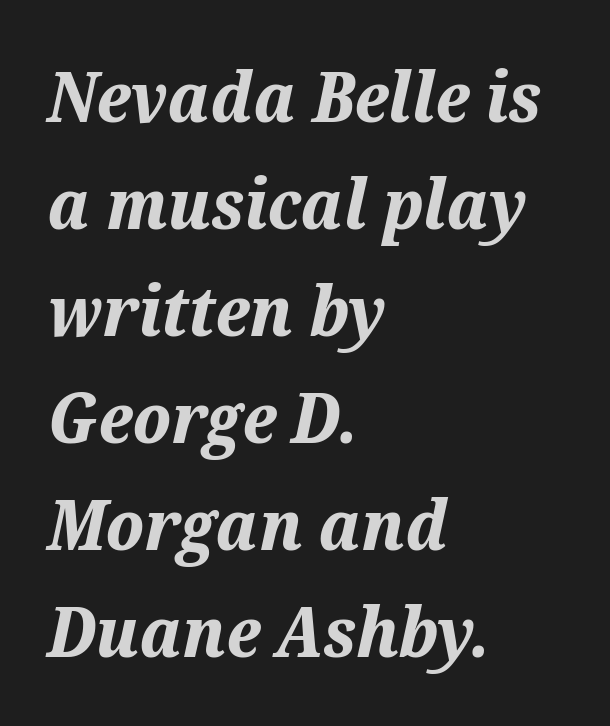
{"italic": "yes", "lean": "right", "slant_degrees": 12, "bold": "yes", "weight": "bold", "width": "normal", "stroke_contrast": "medium", "x_height": "medium", "monospaced": "no", "underline": "no", "align": "left", "line_spacing": "normal", "line_spacing_ratio": 1.53, "letter_spacing": "normal", "letter_spacing_em": 0.0, "glyph_px": 70}
